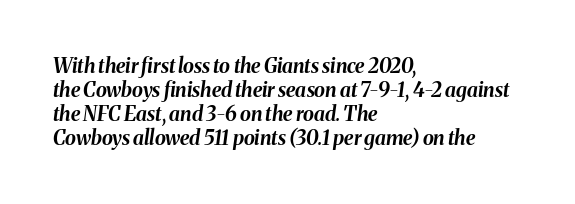
The image shows 20 px bold type, italic (leaning right); set left-aligned, line spacing 1.2x, normal letter spacing, not underlined.
